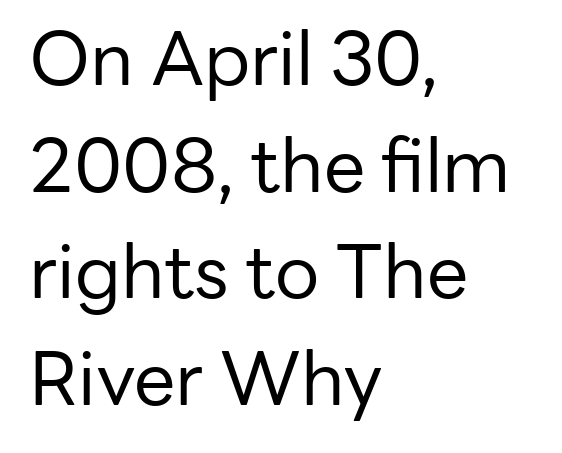
{"serif": "no", "italic": "no", "bold": "no", "weight": "regular", "width": "normal", "stroke_contrast": "low", "x_height": "medium", "monospaced": "no", "underline": "no", "align": "left", "line_spacing": "normal", "line_spacing_ratio": 1.44, "letter_spacing": "normal", "letter_spacing_em": 0.0, "glyph_px": 74}
